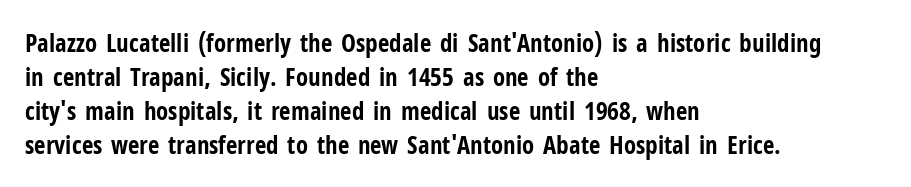
Q: Is the text bold? A: Yes.
Q: Is the text italic (slanted)? A: No, it is upright.
Q: Is the text underlined? A: No.
Q: How is the paragraph aligned? A: Left-aligned.
Q: Is the spacing between letters normal or unusually wide? A: Normal.
Q: Is the spacing between lines tight, normal or loose? A: Normal.
